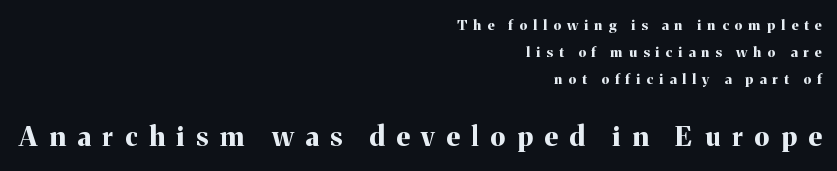
Summary of weight: heavy, a full bold. The zone under the glyphs is completely vacant. The lines are quadded right. Ascenders rise straight up at ninety degrees. The face used here appears at its bigger size in the lower chunk.
